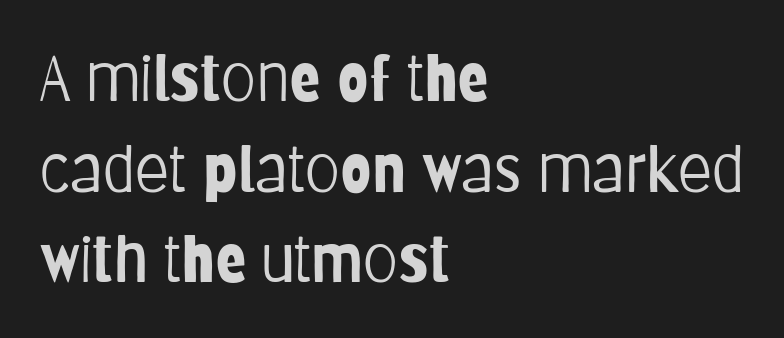
The strokes carry an ordinary text weight at most. This sample uses plain, unmodified letter spacing. You can tell from the bare stems that sans-serif type was used. Descenders are the only things crossing below the line. Quick note: not italic, upright.
